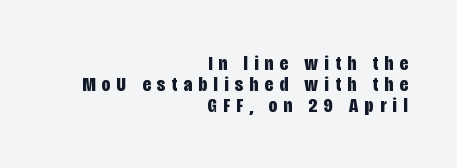
Q: Is the text bold? A: Yes.
Q: Is the text italic (slanted)? A: No, it is upright.
Q: Is the text underlined? A: No.
Q: How is the paragraph aligned? A: Right-aligned.
Q: Is the spacing between letters normal or unusually wide? A: Unusually wide.
Q: Is the spacing between lines tight, normal or loose? A: Tight.
